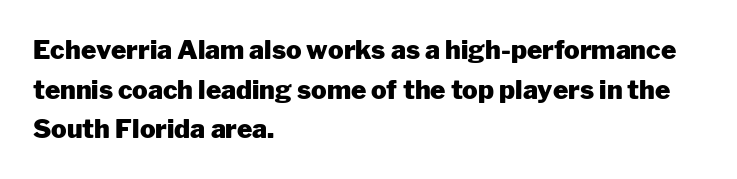
{"italic": "no", "bold": "yes", "underline": "no", "align": "left", "line_spacing": "normal", "line_spacing_ratio": 1.52, "letter_spacing": "normal", "letter_spacing_em": 0.0, "glyph_px": 26}
